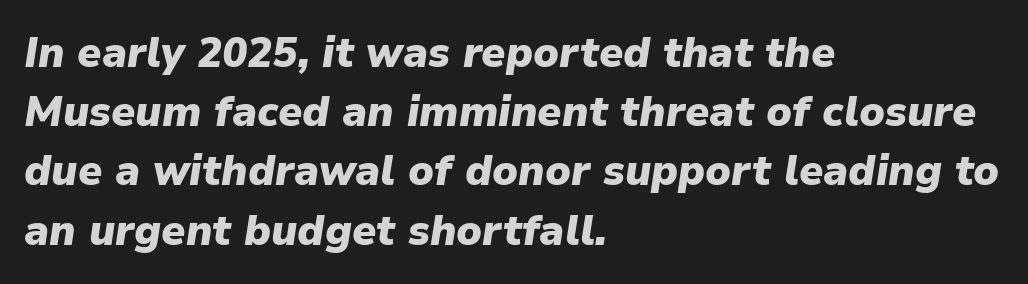
The horizontal fit of the characters is conventional and even. The whole block is typeset with a tilt. Line beginnings align vertically; line endings do not. Each new line begins a customary step beneath the previous one. Does the weight exceed regular? Yes, all the way to bold. No word sits above an underline.
